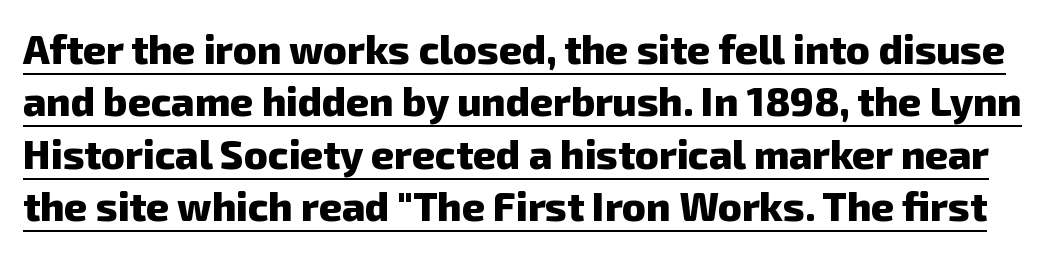
{"serif": "no", "bold": "yes", "weight": "heavy", "width": "normal", "stroke_contrast": "low", "x_height": "medium", "monospaced": "no", "underline": "yes", "line_spacing": "normal", "line_spacing_ratio": 1.31, "letter_spacing": "normal", "letter_spacing_em": 0.0, "glyph_px": 40}
